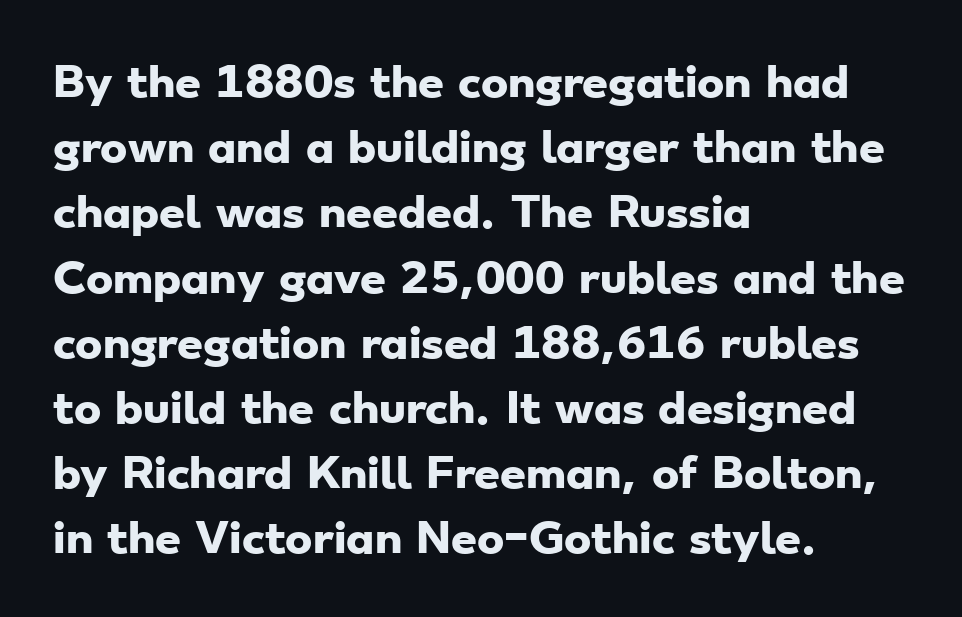
{"serif": "no", "bold": "yes", "weight": "heavy", "width": "wide", "stroke_contrast": "low", "x_height": "small", "monospaced": "no", "underline": "no", "align": "left", "line_spacing": "normal", "line_spacing_ratio": 1.59, "letter_spacing": "normal", "letter_spacing_em": 0.0, "glyph_px": 41}
